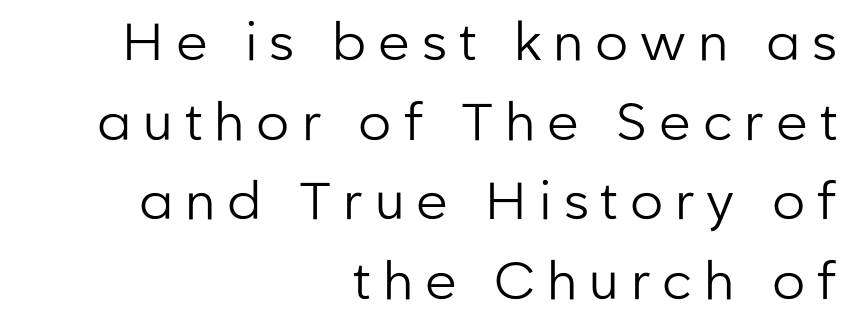
Q: Is the text bold? A: No.
Q: Is the text italic (slanted)? A: No, it is upright.
Q: Is the typeface a serif or a sans-serif typeface? A: Sans-serif.
Q: Is the text underlined? A: No.
Q: How is the paragraph aligned? A: Right-aligned.
Q: Is the spacing between letters normal or unusually wide? A: Unusually wide.
Q: Is the spacing between lines tight, normal or loose? A: Normal.
Q: Width (condensed, normal, or wide)? A: Normal.
Q: Stroke contrast? A: Low.
Q: x-height? A: Medium.
Q: Monospaced? A: No.
